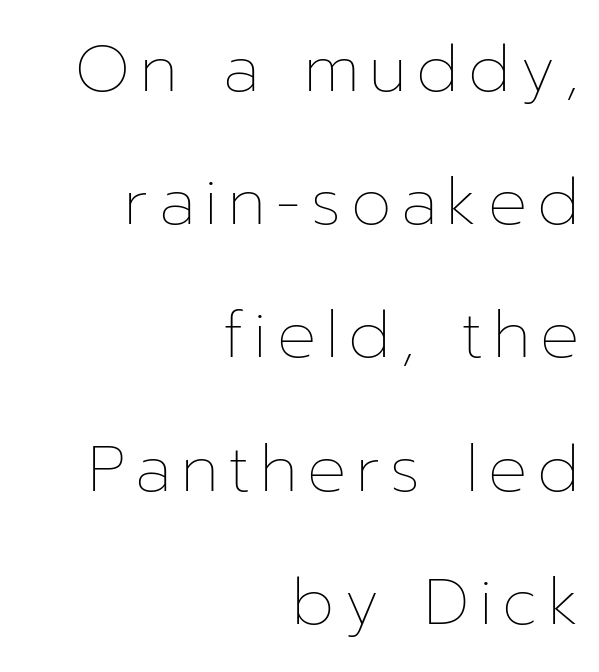
Q: Is the text bold? A: No.
Q: Is the text italic (slanted)? A: No, it is upright.
Q: Is the text underlined? A: No.
Q: How is the paragraph aligned? A: Right-aligned.
Q: Is the spacing between lines tight, normal or loose? A: Loose.
Q: Width (condensed, normal, or wide)? A: Normal.
Q: Stroke contrast? A: Low.
Q: x-height? A: Medium.
Q: Monospaced? A: No.
